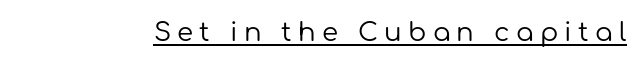
Q: Is the text bold? A: No.
Q: Is the text italic (slanted)? A: No, it is upright.
Q: Is the text underlined? A: Yes.
Q: Is the spacing between letters normal or unusually wide? A: Unusually wide.
